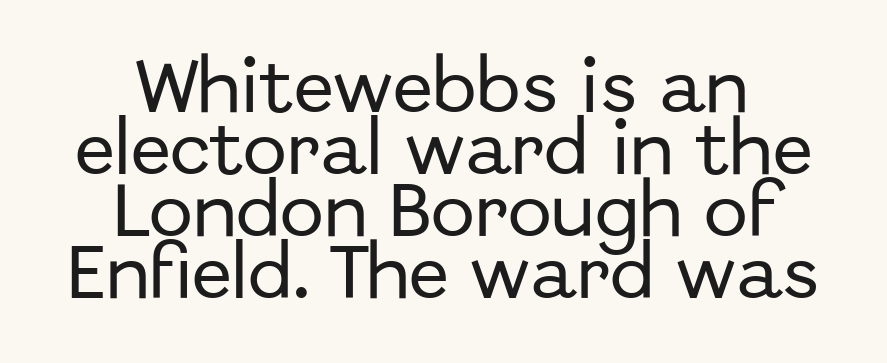
The image shows 59 px sans-serif type, upright; set centered, tight line spacing (1.05x), normal letter spacing, not underlined; low stroke contrast and a medium x-height.
